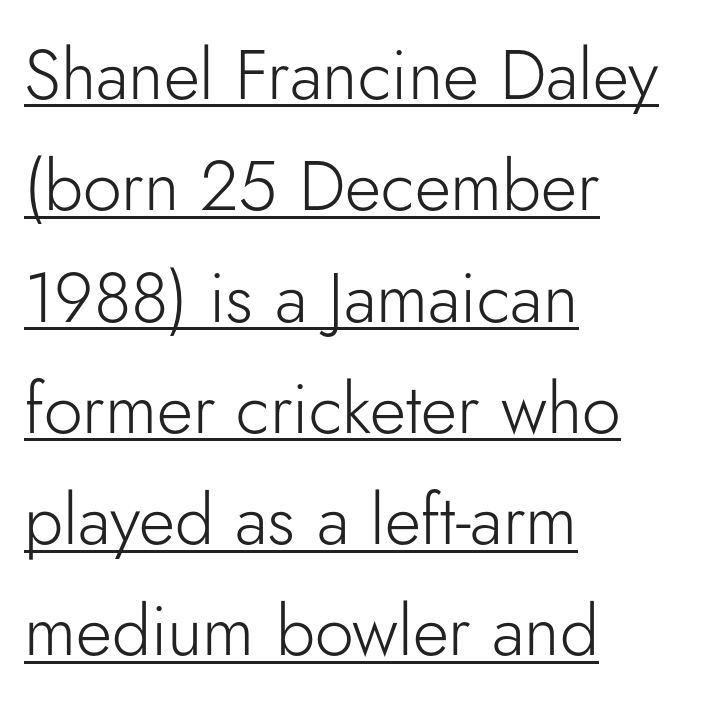
The image shows 70 px light sans-serif type, upright; set left-aligned, normal line spacing (1.59x), normal letter spacing, underlined; low stroke contrast and a small x-height.
